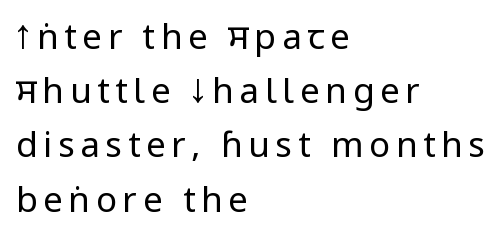
The image shows 35 px regular-weight, condensed sans-serif type, upright; set left-aligned, normal line spacing (1.55x), not underlined; low stroke contrast and a large x-height.
